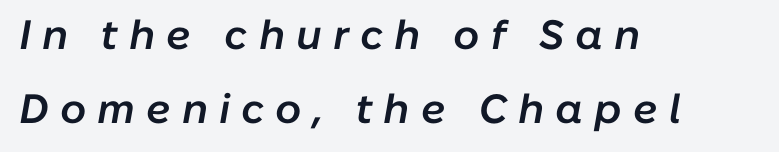
Q: Is the text bold? A: Semi-bold.
Q: Is the text italic (slanted)? A: Yes, it leans right by about 10 degrees.
Q: Is the text underlined? A: No.
Q: How is the paragraph aligned? A: Left-aligned.
Q: Is the spacing between letters normal or unusually wide? A: Unusually wide.
Q: Width (condensed, normal, or wide)? A: Normal.
Q: Stroke contrast? A: Low.
Q: x-height? A: Medium.
Q: Monospaced? A: No.
